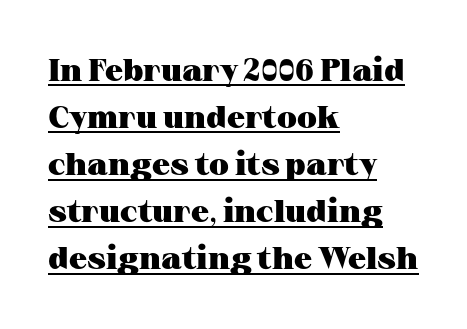
Q: Is the text bold? A: Yes.
Q: Is the text italic (slanted)? A: No, it is upright.
Q: Is the typeface a serif or a sans-serif typeface? A: Serif.
Q: Is the text underlined? A: Yes.
Q: How is the paragraph aligned? A: Left-aligned.
Q: Is the spacing between letters normal or unusually wide? A: Normal.
Q: Is the spacing between lines tight, normal or loose? A: Normal.
Q: Width (condensed, normal, or wide)? A: Wide.
Q: Stroke contrast? A: Medium.
Q: x-height? A: Medium.
Q: Monospaced? A: No.
